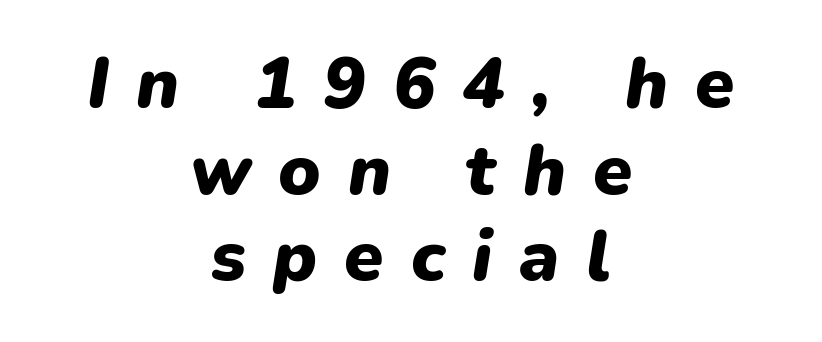
The rendering applies a slant to the glyphs. Typographic density is high because the face is bold. The string is rendered with underlining switched off. This rendering uses center alignment, leaving both contours irregular but symmetric. Display-style spreading of the glyphs; the letterfit is very open.
